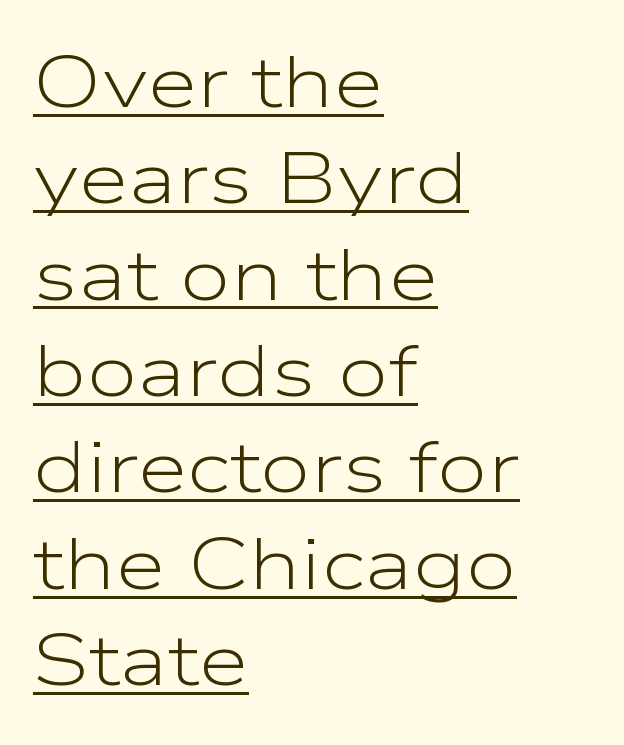
{"serif": "no", "italic": "no", "bold": "no", "weight": "light", "width": "wide", "stroke_contrast": "low", "x_height": "medium", "monospaced": "no", "underline": "yes", "align": "left", "line_spacing": "normal", "line_spacing_ratio": 1.32, "letter_spacing": "normal", "letter_spacing_em": 0.0, "glyph_px": 73}
